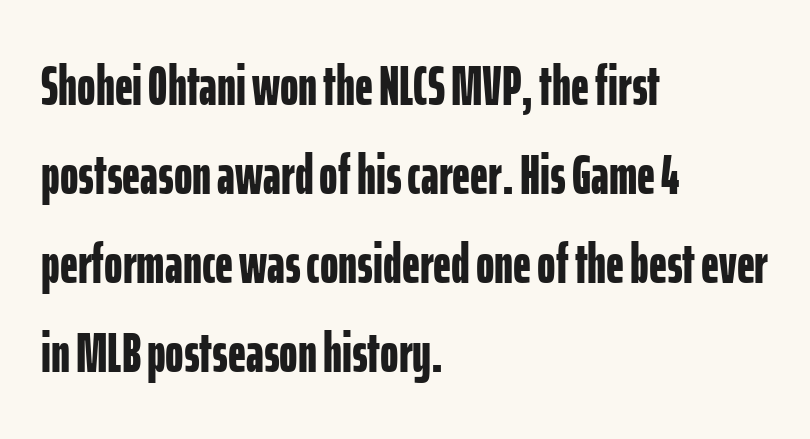
{"serif": "no", "italic": "no", "bold": "yes", "weight": "bold", "width": "condensed", "stroke_contrast": "low", "x_height": "medium", "monospaced": "no", "underline": "no", "align": "left", "line_spacing": "normal", "line_spacing_ratio": 1.59, "letter_spacing": "normal", "letter_spacing_em": 0.0, "glyph_px": 56}
